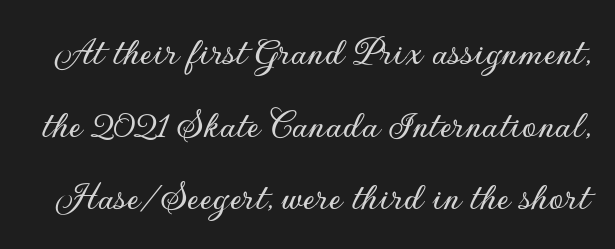
Only glyphs here, with clear space below each row. Glyph-to-glyph distance matches everyday printed text. You could not count columns in this text — the font is proportionally spaced.
